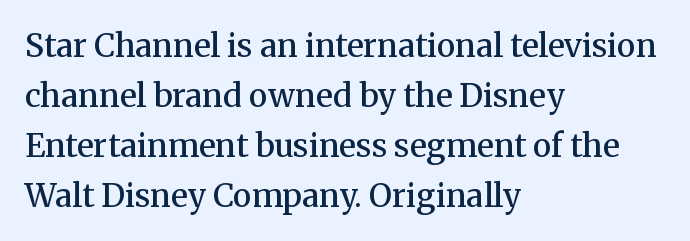
The image shows 32 px semibold serif type, upright; set left-aligned, normal line spacing (1.56x), normal letter spacing, not underlined; medium stroke contrast and a medium x-height.
